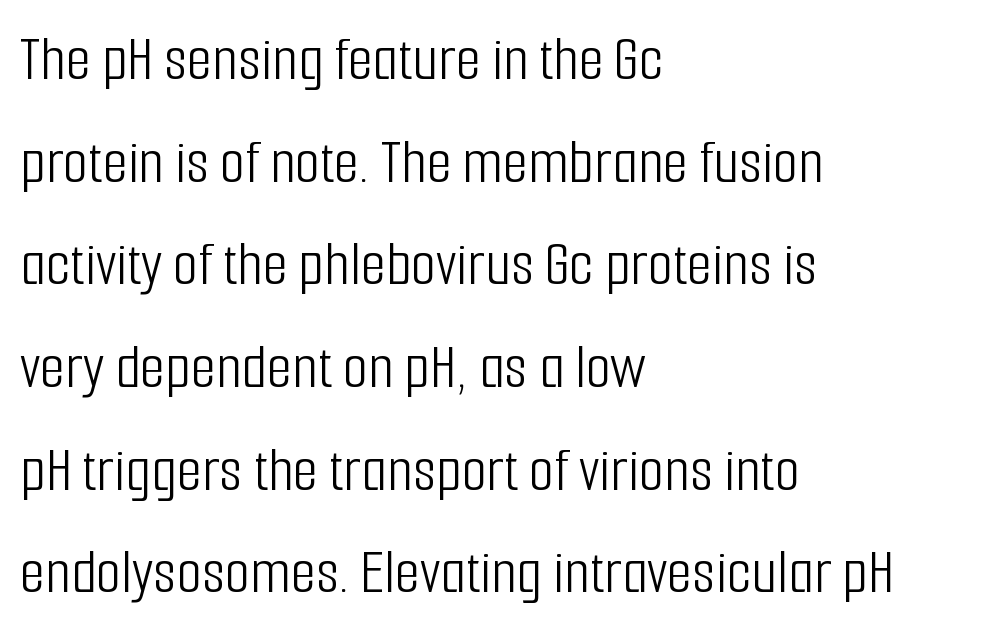
Q: Is the text bold? A: No.
Q: Is the text italic (slanted)? A: No, it is upright.
Q: Is the typeface a serif or a sans-serif typeface? A: Sans-serif.
Q: Is the text underlined? A: No.
Q: How is the paragraph aligned? A: Left-aligned.
Q: Is the spacing between letters normal or unusually wide? A: Normal.
Q: Is the spacing between lines tight, normal or loose? A: Normal.
Q: Width (condensed, normal, or wide)? A: Condensed.
Q: Stroke contrast? A: Low.
Q: x-height? A: Medium.
Q: Monospaced? A: No.
